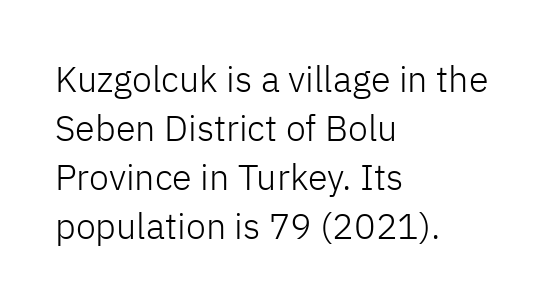
The image shows 36 px light sans-serif type, upright; set left-aligned, normal line spacing (1.36x), normal letter spacing, not underlined; low stroke contrast and a medium x-height.
